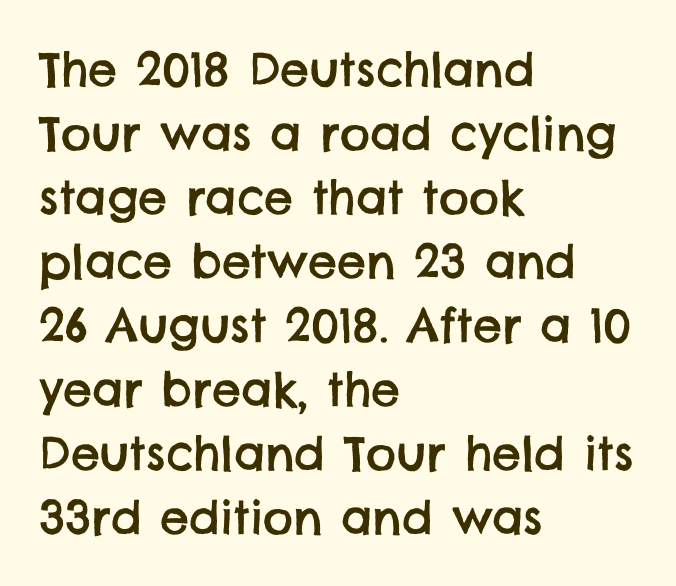
Q: Is the typeface a serif or a sans-serif typeface? A: Sans-serif.
Q: Is the text underlined? A: No.
Q: How is the paragraph aligned? A: Left-aligned.
Q: Is the spacing between letters normal or unusually wide? A: Normal.
Q: Is the spacing between lines tight, normal or loose? A: Normal.
Q: Width (condensed, normal, or wide)? A: Normal.
Q: Stroke contrast? A: Low.
Q: x-height? A: Large.
Q: Monospaced? A: No.
